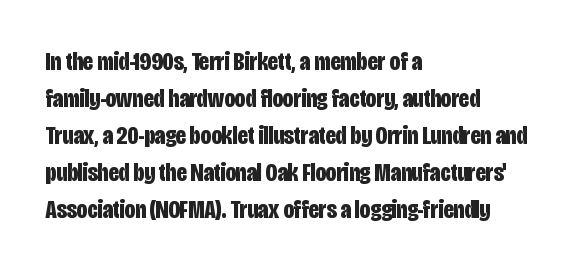
The image shows 26 px bold type, upright; set left-aligned, normal line spacing (1.42x), normal letter spacing, not underlined.
